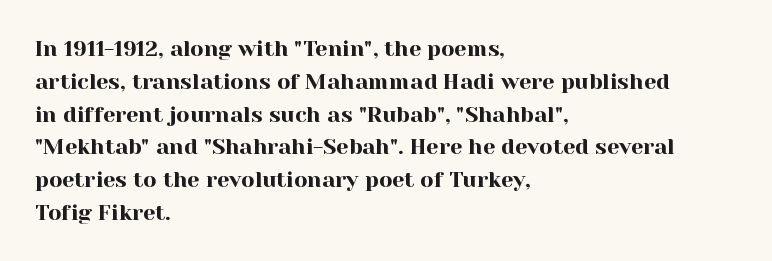
{"italic": "no", "underline": "no", "align": "left", "line_spacing": "normal", "line_spacing_ratio": 1.49, "letter_spacing": "normal", "letter_spacing_em": 0.0, "glyph_px": 22}
